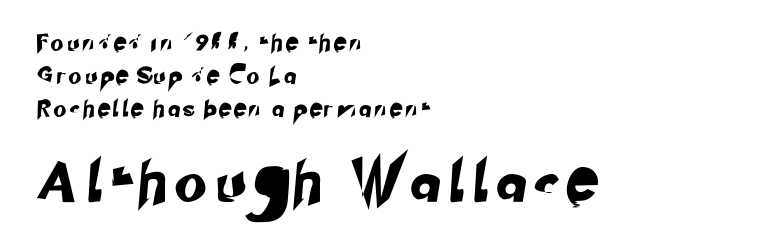
{"serif": "no", "width": "normal", "stroke_contrast": "low", "x_height": "small", "monospaced": "no", "underline": "no", "align": "left", "line_spacing": "loose", "line_spacing_ratio": 2.06, "letter_spacing": "wide", "letter_spacing_em": 0.31, "larger_block": "second", "size_ratio": 2.5, "glyph_px": 40}
